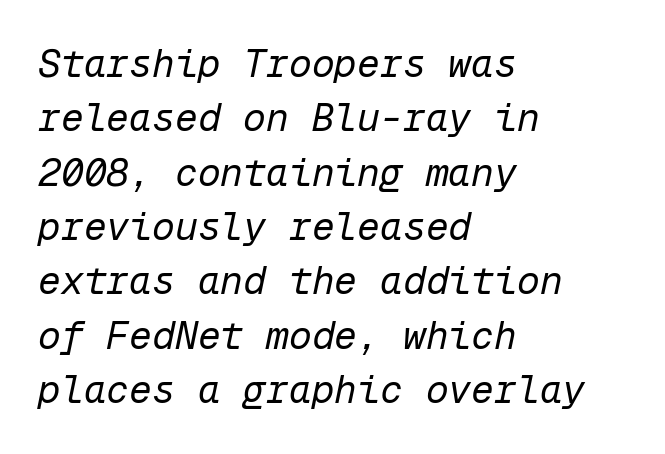
Looking at the ascenders, they clearly lean. Look at the tracking — it's just the regular setting, nothing added. The glyphs are unaccompanied by any horizontal stroke below them. This sample is left-justified, so line endings fall wherever the words run out. Stems here are at most as thick as an everyday book face. Whoever set this chose a conventional vertical rhythm.
